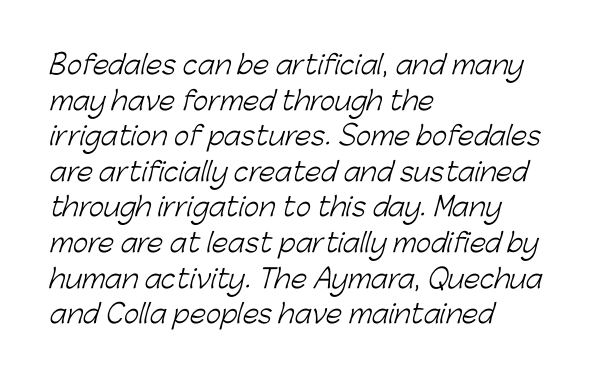
{"bold": "no", "underline": "no", "align": "left", "line_spacing": "normal", "line_spacing_ratio": 1.37, "letter_spacing": "normal", "letter_spacing_em": 0.0, "glyph_px": 26}
